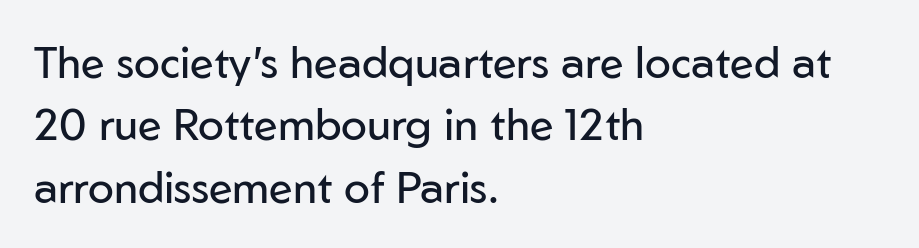
The image shows 43 px regular-weight sans-serif type, upright; set left-aligned, normal line spacing (1.45x), normal letter spacing, not underlined; low stroke contrast and a medium x-height.
